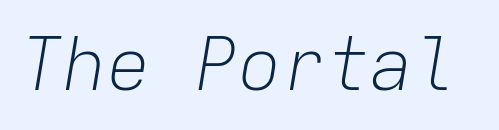
Does extra space separate the letters? No, they use regular spacing. A clean baseline with only descenders dipping below it. A typesetter would call this monospace, since all characters share one set width. Posture: slanted. The passage shown is not bold in any degree.
